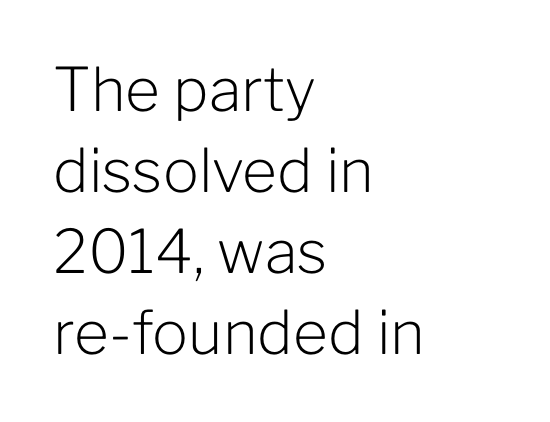
Heft: none added — not bold. The rendering shows plain stroke endings on the letterforms — a sans-serif design. Glyph-to-glyph distance matches everyday printed text. Here the designer chose a conventional face with non-uniform glyph widths. Typeset ragged right — the left edge is the straight one. This rendering features lettering with no underline.
